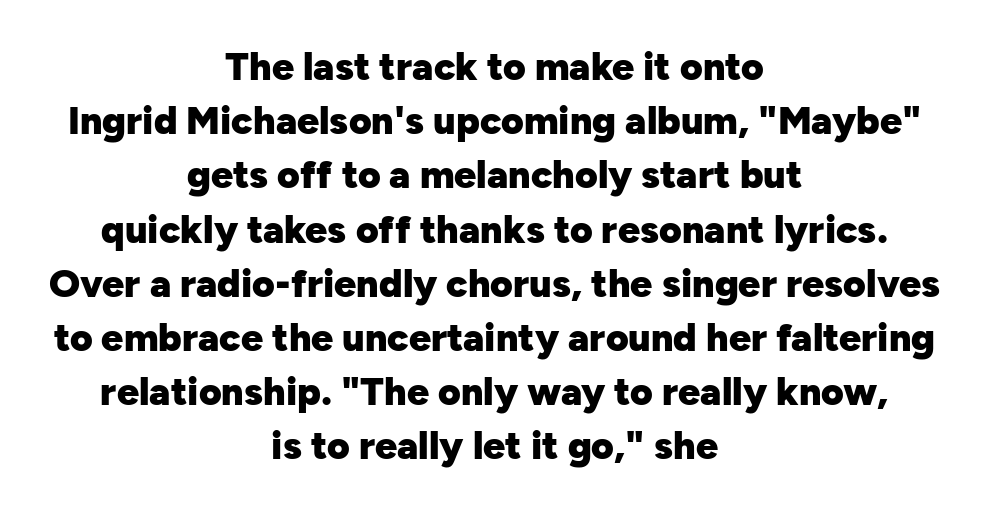
This sample is center-justified, so both line endings float freely. The rendering keeps characters at their native spacing. Each row of text sits above clean, open space. One glance says typical: line gaps are just what's usual.
